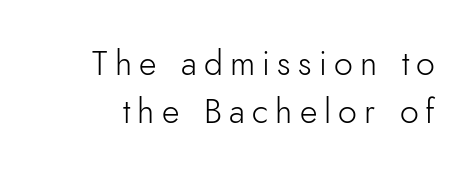
Q: Is the text bold? A: No.
Q: Is the text italic (slanted)? A: No, it is upright.
Q: Is the typeface a serif or a sans-serif typeface? A: Sans-serif.
Q: Is the text underlined? A: No.
Q: Is the spacing between letters normal or unusually wide? A: Unusually wide.
Q: Is the spacing between lines tight, normal or loose? A: Normal.
Q: Width (condensed, normal, or wide)? A: Normal.
Q: Stroke contrast? A: Low.
Q: x-height? A: Small.
Q: Monospaced? A: No.
